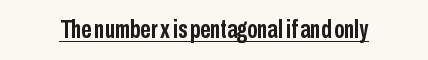
{"italic": "no", "bold": "yes", "underline": "yes", "letter_spacing": "normal", "letter_spacing_em": 0.0, "glyph_px": 25}
